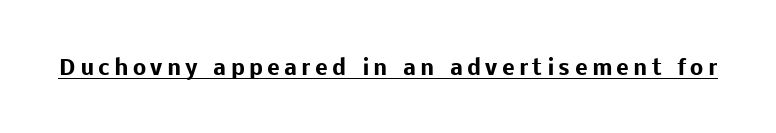
The image shows 21 px bold type, upright; set unusually wide letter spacing (+0.21 em), underlined.
